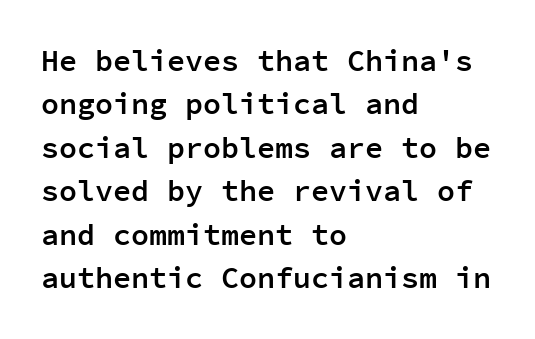
{"serif": "no", "italic": "no", "bold": "semi", "weight": "semibold", "width": "normal", "stroke_contrast": "low", "x_height": "medium", "monospaced": "yes", "underline": "no", "align": "left", "line_spacing": "normal", "line_spacing_ratio": 1.45, "letter_spacing": "normal", "letter_spacing_em": 0.0, "glyph_px": 30}
